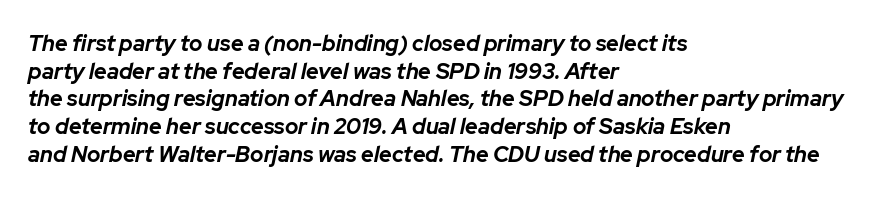
The image shows 22 px bold type, italic (leaning right); set left-aligned, normal line spacing (1.26x), normal letter spacing, not underlined.
